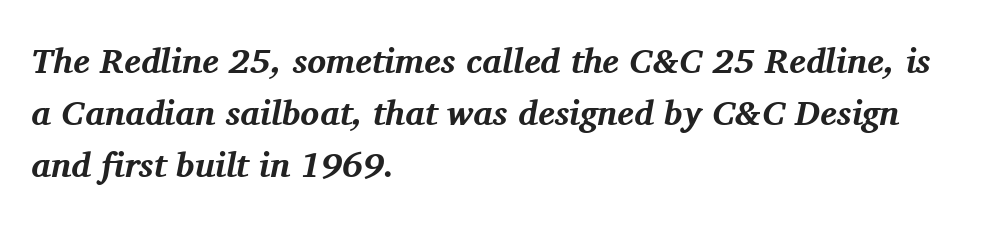
The image shows 35 px bold serif type, italic (leaning right); set left-aligned, normal line spacing (1.49x), normal letter spacing, not underlined; medium stroke contrast and a medium x-height.
